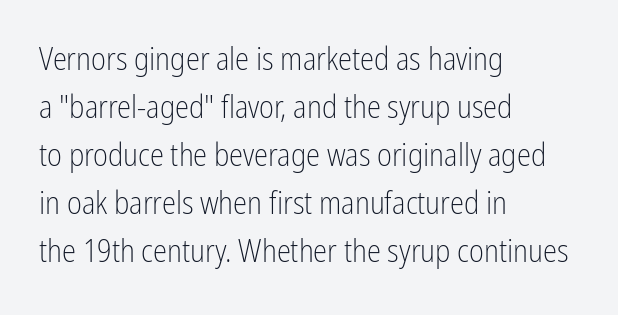
Each line starts at the same left margin while the right side varies. Stems and bowls with no extra thickness — not bold. I'd call this a sans setting — the letters go barefoot. Notice how the stems are strictly vertical — no italics here. Default kerning and tracking; the words read as compact shapes.
